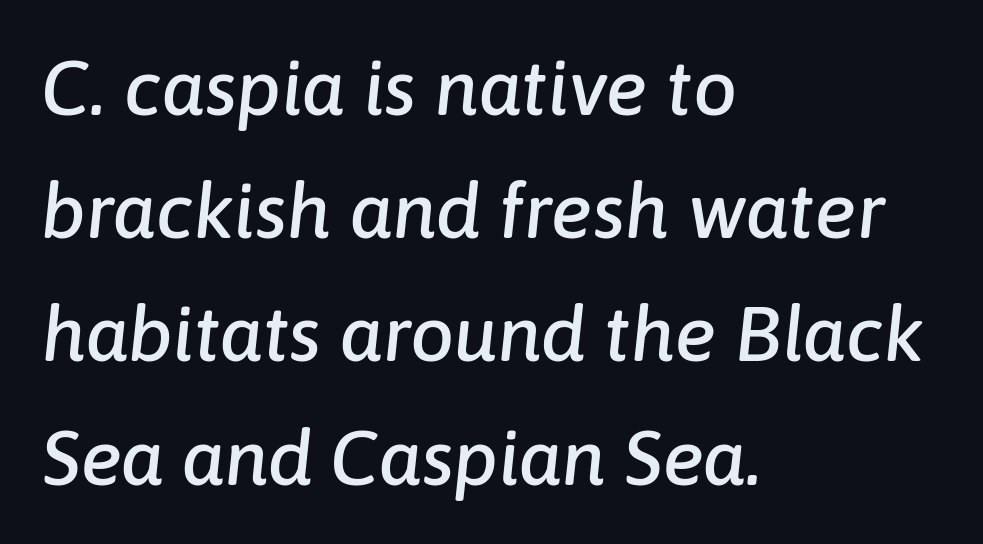
Style check: oblique. The glyphs are unaccompanied by any horizontal stroke below them. Is this a fixed-width face? No — the glyphs have proportional, varying widths. The lines in this sample share a left origin and differ only in where they stop.
